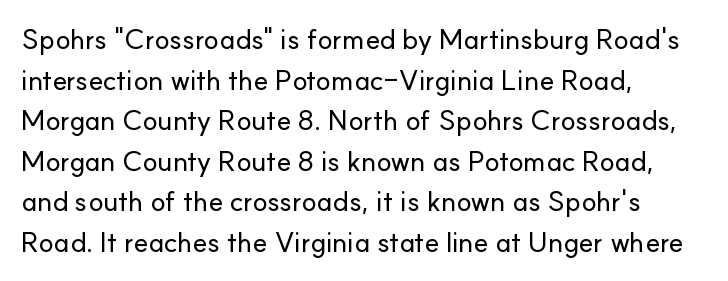
The image shows 28 px sans-serif type, upright; set left-aligned, normal line spacing (1.45x), normal letter spacing, not underlined; low stroke contrast and a small x-height.
